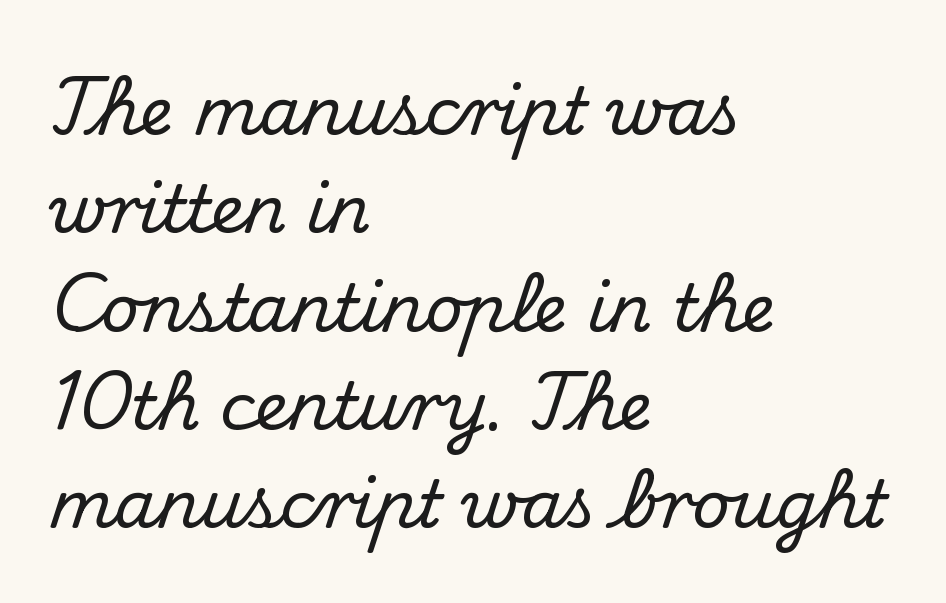
{"serif": "yes", "width": "normal", "stroke_contrast": "medium", "x_height": "small", "monospaced": "no", "underline": "no", "align": "left", "line_spacing": "normal", "line_spacing_ratio": 1.49, "letter_spacing": "normal", "letter_spacing_em": 0.0, "glyph_px": 66}
